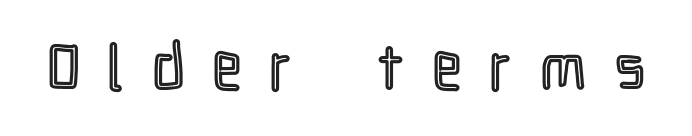
{"italic": "no", "width": "condensed", "x_height": "medium", "monospaced": "no", "underline": "no", "letter_spacing": "wide", "letter_spacing_em": 0.46, "glyph_px": 63}
